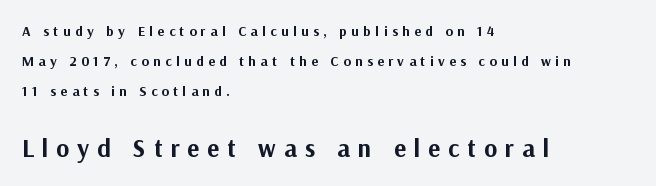
The image shows 25 px bold type, upright; set left-aligned, loose line spacing (2.16x), unusually wide letter spacing (+0.32 em), not underlined; the second (bottom) block is 1.79x larger.
